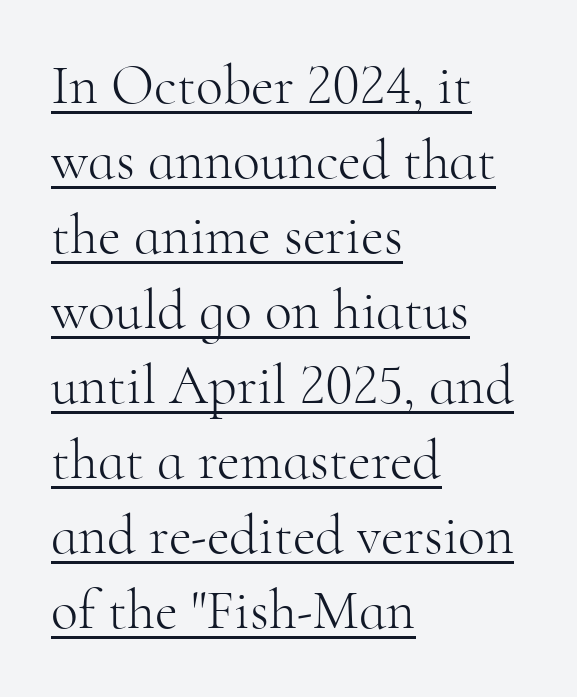
Q: Is the text bold? A: No.
Q: Is the text italic (slanted)? A: No, it is upright.
Q: Is the typeface a serif or a sans-serif typeface? A: Serif.
Q: Is the text underlined? A: Yes.
Q: How is the paragraph aligned? A: Left-aligned.
Q: Is the spacing between letters normal or unusually wide? A: Normal.
Q: Is the spacing between lines tight, normal or loose? A: Normal.
Q: Width (condensed, normal, or wide)? A: Normal.
Q: Stroke contrast? A: High.
Q: x-height? A: Small.
Q: Monospaced? A: No.
